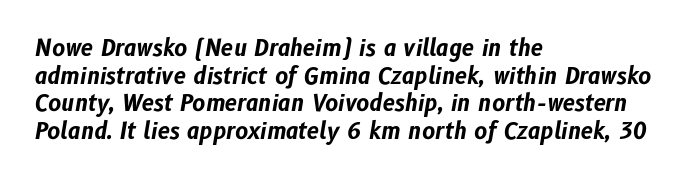
Does the weight exceed regular? Yes, all the way to bold. Regarding leading, the lines here are spaced in the standard way. Layout note: lines flush left. These lines were composed using italics. Glyph-to-glyph distance matches everyday printed text.
